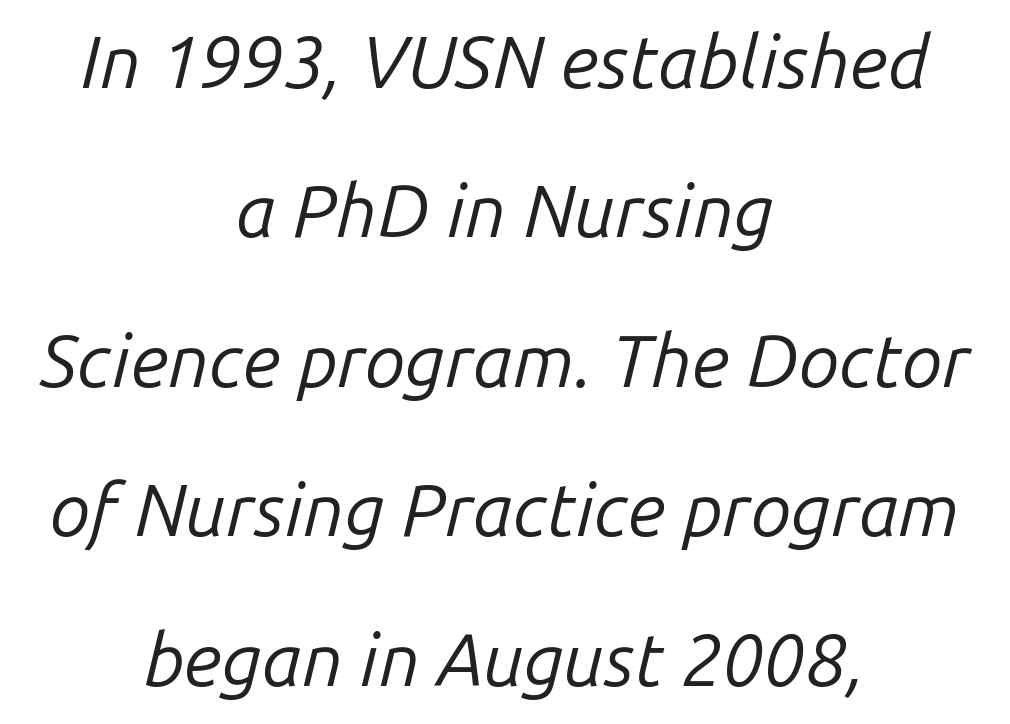
The passage shown is typed in a proportional face where columns would drift. How are the letters spaced? Ordinarily, with no added tracking. Think standard paragraph weight, or any step lighter than that. Each row of text sits above clean, open space. Emphasis-style slanted type is in use. The whitespace from short lines is split evenly between both sides.
